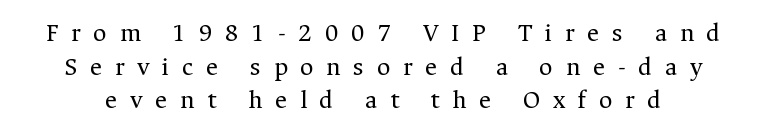
Summary of weight: not heavy and not bold. The rendering inserts visible extra space after every character. This sample keeps an unexceptional amount of space between lines. Italic? Not at all — the glyphs are vertical.
